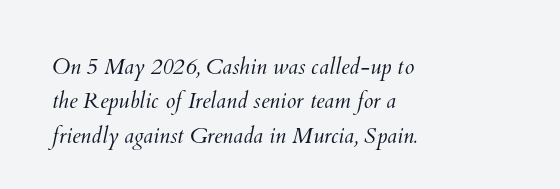
Q: Is the text bold? A: No.
Q: Is the text underlined? A: No.
Q: How is the paragraph aligned? A: Left-aligned.
Q: Is the spacing between letters normal or unusually wide? A: Normal.
Q: Is the spacing between lines tight, normal or loose? A: Normal.
